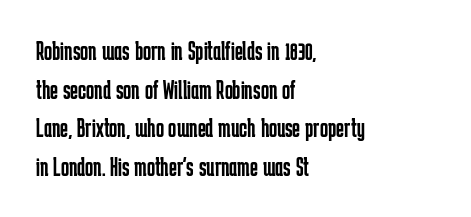
The image shows 27 px text type, upright; set left-aligned, normal line spacing (1.43x), normal letter spacing, not underlined.
